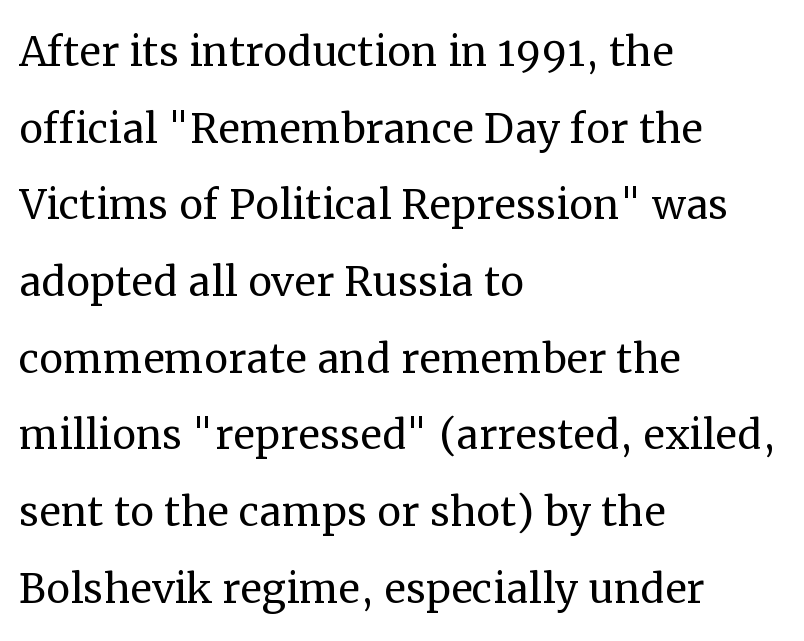
The image shows 54 px regular-weight serif type, upright; set left-aligned, normal line spacing (1.42x), normal letter spacing, not underlined; medium stroke contrast and a medium x-height.
